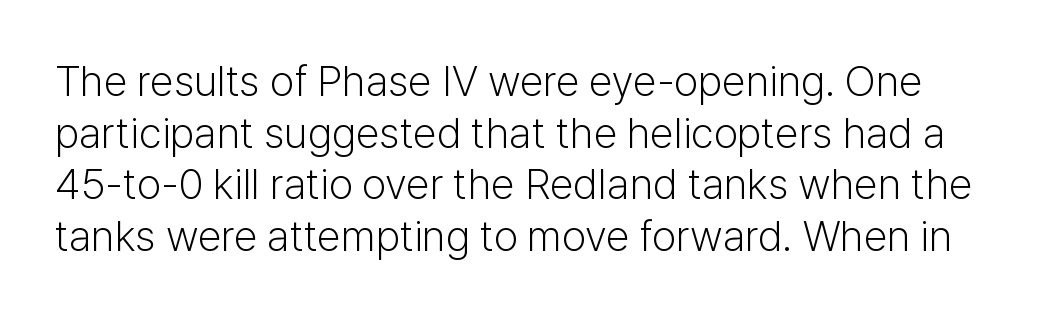
Is this a sans? Yes — the strokes have no serifs. The space directly below the letters is spotless. Every stem runs plumb, perpendicular to the baseline. Spacing verdict: proportional, widths tailored to each character.
